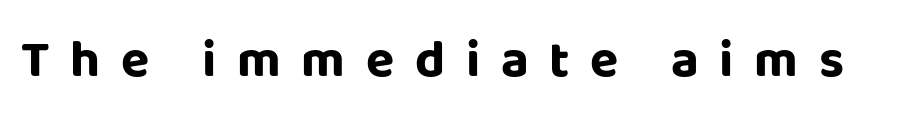
Every stem runs plumb, perpendicular to the baseline. The font is running at its bold setting. These lines are rendered in a variable-pitch font. The letters are spread apart with noticeably loose tracking. This rendering features lettering with no underline. Regarding serifs, this sample does without them.
